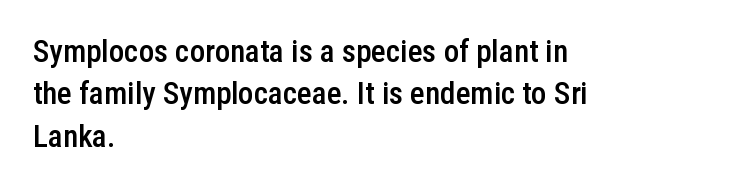
Q: Is the text bold? A: Semi-bold.
Q: Is the text italic (slanted)? A: No, it is upright.
Q: Is the typeface a serif or a sans-serif typeface? A: Sans-serif.
Q: Is the text underlined? A: No.
Q: How is the paragraph aligned? A: Left-aligned.
Q: Is the spacing between letters normal or unusually wide? A: Normal.
Q: Is the spacing between lines tight, normal or loose? A: Normal.
Q: Width (condensed, normal, or wide)? A: Condensed.
Q: Stroke contrast? A: Low.
Q: x-height? A: Medium.
Q: Monospaced? A: No.
